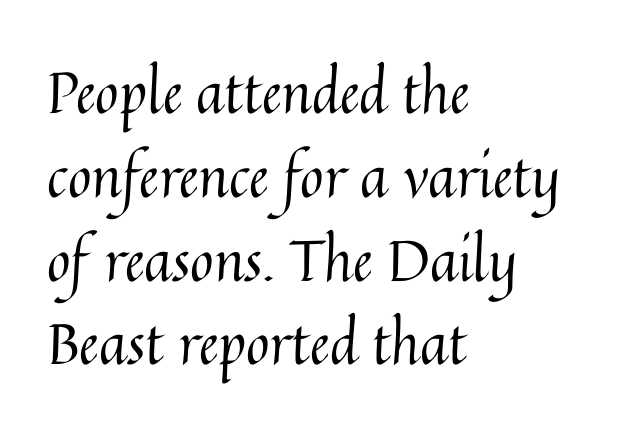
Casual observation: everything's shoved over to the left. Honestly, there is no underline to notice here at all. The letters sit at their default tracking, neither squeezed nor spread. Do the characters align in a grid? No, the font is proportional. Stems and bowls with no extra thickness — not bold. The rows are spaced the way most documents space them.
